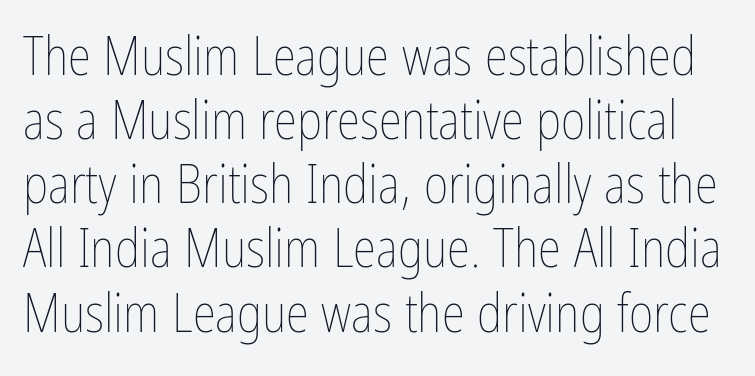
The image shows 53 px thin, condensed type, upright; set line spacing 1.21x, normal letter spacing, not underlined; low stroke contrast and a medium x-height.
